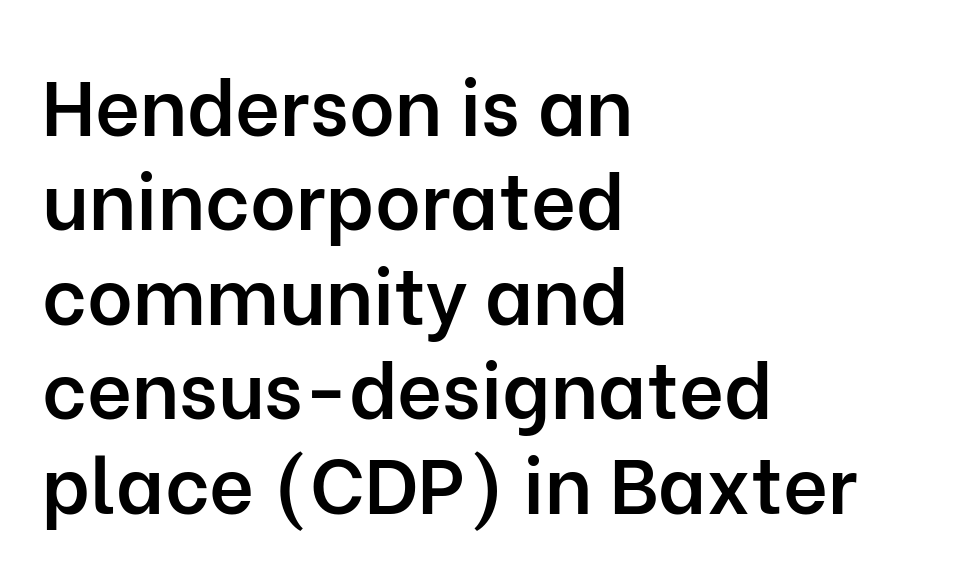
The image shows 78 px semibold sans-serif type, upright; set left-aligned, line spacing 1.21x, normal letter spacing, not underlined; low stroke contrast and a medium x-height.
